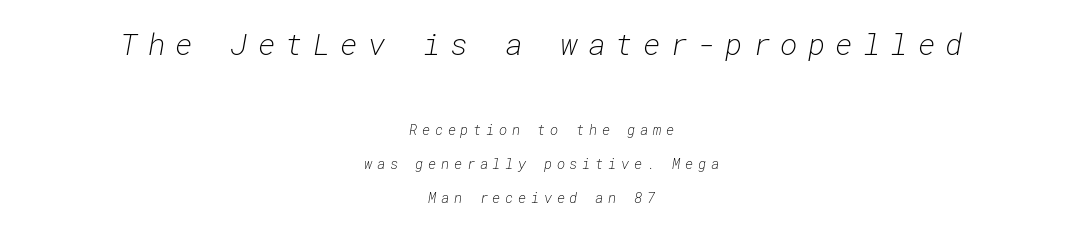
Q: Is the text bold? A: No.
Q: Is the text italic (slanted)? A: Yes, it leans right by about 10 degrees.
Q: Is the text underlined? A: No.
Q: How is the paragraph aligned? A: Centered.
Q: Is the spacing between letters normal or unusually wide? A: Unusually wide.
Q: Is the spacing between lines tight, normal or loose? A: Loose.
Q: Which block of text is set in a larger size, the first (top) or the second (bottom)? A: The first (top) one.
Q: Width (condensed, normal, or wide)? A: Normal.
Q: Stroke contrast? A: Low.
Q: x-height? A: Medium.
Q: Monospaced? A: Yes.
